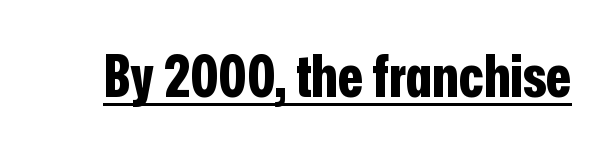
{"serif": "no", "italic": "no", "bold": "yes", "weight": "bold", "width": "condensed", "stroke_contrast": "low", "x_height": "medium", "monospaced": "no", "underline": "yes", "letter_spacing": "normal", "letter_spacing_em": 0.0, "glyph_px": 58}
